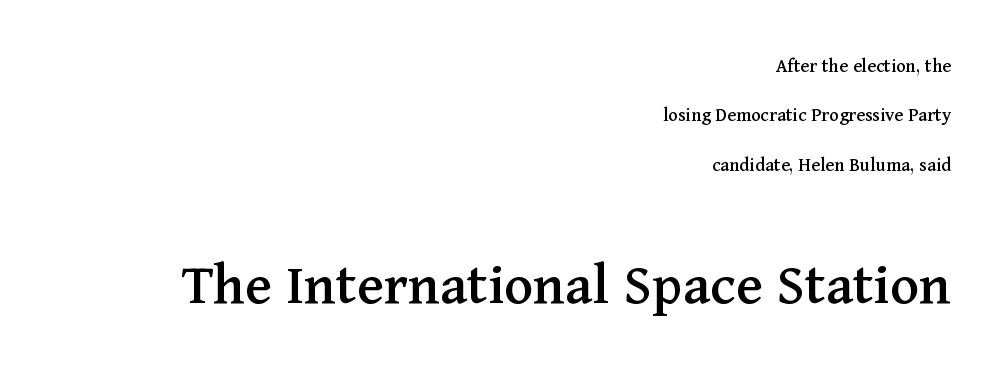
The image shows 61 px serif type, upright; set right-aligned, loose line spacing (2.47x), normal letter spacing, not underlined; the second (bottom) block is 3.05x larger; medium stroke contrast and a medium x-height.
